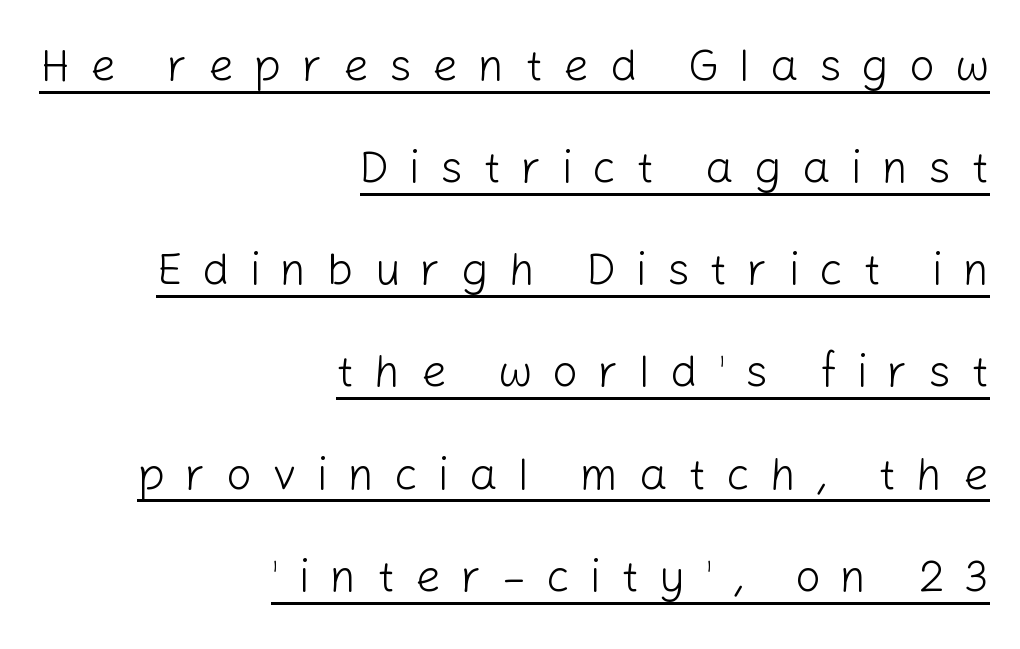
The line texture is sparse and dotted thanks to wide tracking. The specimen reads as upright at a glance. The space between consecutive lines is lavish. The glyphs in this specimen are sans serif. The passage shown is underscored from start to finish. This sample is right-justified, so line beginnings fall wherever the words allow.
